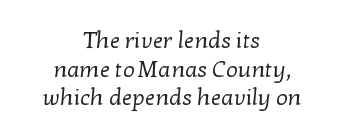
These glyphs show unthickened strokes, regular width or finer. Alignment: centered. Type without underlining. How are the letters spaced? Ordinarily, with no added tracking.
